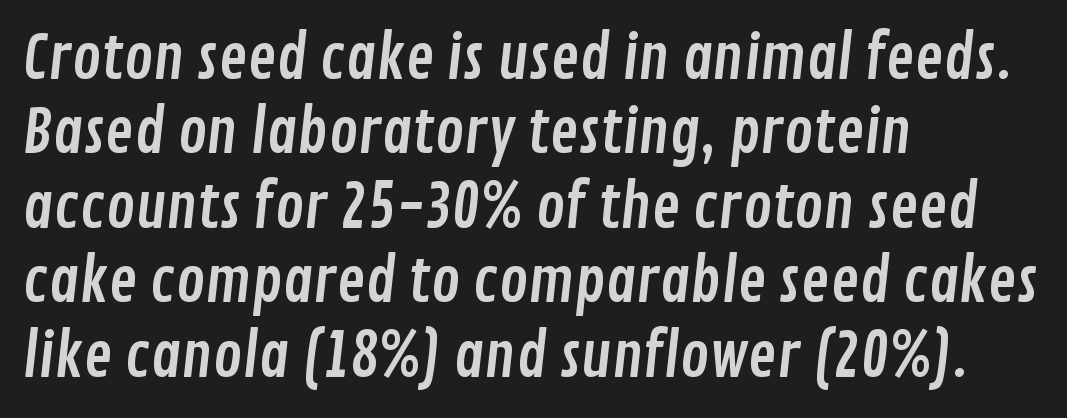
This sample uses a sans-serif face. No word sits above an underline. Think of a printed novel: that variable character pitch is what you see here. You could call the tracking neutral — neither tight nor loose. This sample is left-justified, so line endings fall wherever the words run out.
